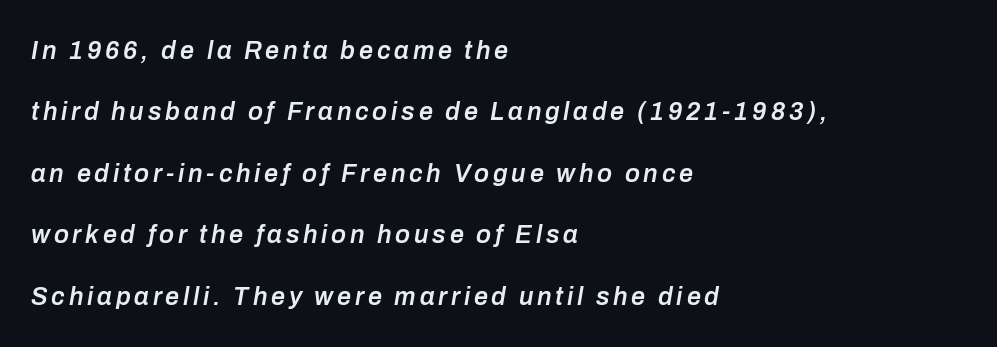
The image shows 25 px text type, italic (leaning right); set left-aligned, loose line spacing (2.46x), not underlined.
